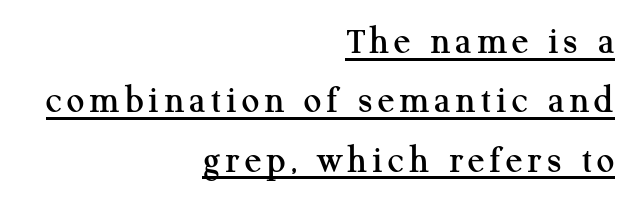
Q: Is the text italic (slanted)? A: No, it is upright.
Q: Is the typeface a serif or a sans-serif typeface? A: Serif.
Q: Is the text underlined? A: Yes.
Q: How is the paragraph aligned? A: Right-aligned.
Q: Is the spacing between lines tight, normal or loose? A: Normal.
Q: Width (condensed, normal, or wide)? A: Normal.
Q: Stroke contrast? A: Medium.
Q: x-height? A: Medium.
Q: Monospaced? A: No.
